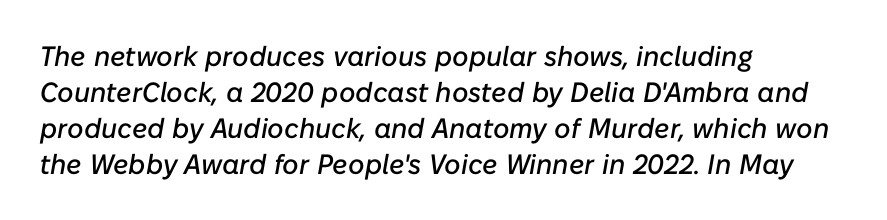
Q: Is the text italic (slanted)? A: Yes, it leans right by about 10 degrees.
Q: Is the text underlined? A: No.
Q: How is the paragraph aligned? A: Left-aligned.
Q: Is the spacing between letters normal or unusually wide? A: Normal.
Q: Is the spacing between lines tight, normal or loose? A: Normal.
Q: Width (condensed, normal, or wide)? A: Normal.
Q: Stroke contrast? A: Low.
Q: x-height? A: Medium.
Q: Monospaced? A: No.
